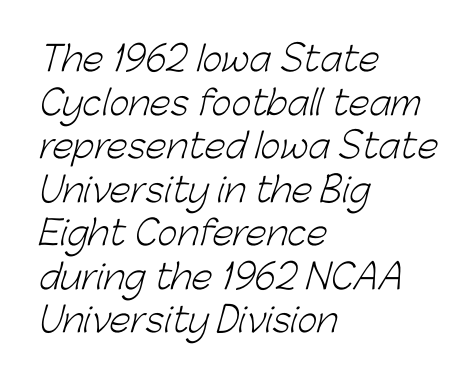
{"serif": "no", "bold": "no", "weight": "light", "width": "normal", "stroke_contrast": "low", "x_height": "medium", "monospaced": "no", "underline": "no", "align": "left", "line_spacing": "normal", "line_spacing_ratio": 1.28, "letter_spacing": "normal", "letter_spacing_em": 0.0, "glyph_px": 34}
